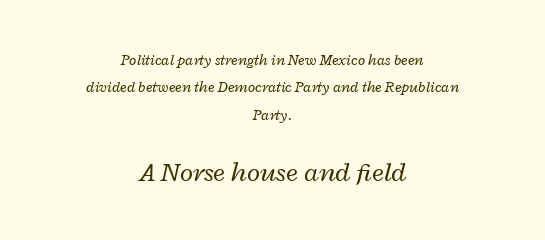
{"italic": "yes", "lean": "right", "slant_degrees": 12, "bold": "no", "underline": "no", "align": "center", "line_spacing_ratio": 1.83, "letter_spacing": "normal", "letter_spacing_em": 0.0, "larger_block": "second", "size_ratio": 1.8, "glyph_px": 27}
